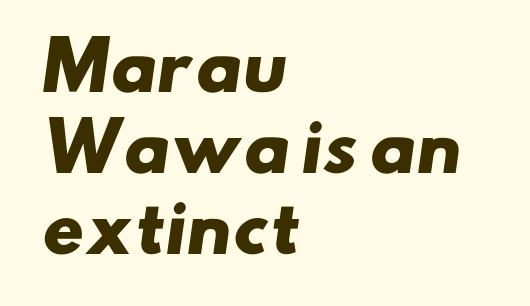
Do the characters align in a grid? No, the font is proportional. Typographically, this falls in the sans-serif category. Glance below the letters and you will spot only blank space. This sample uses plain, unmodified letter spacing. The face used here has the dense, thick strokes of a bold. One glance says typical: line gaps are just what's usual.
